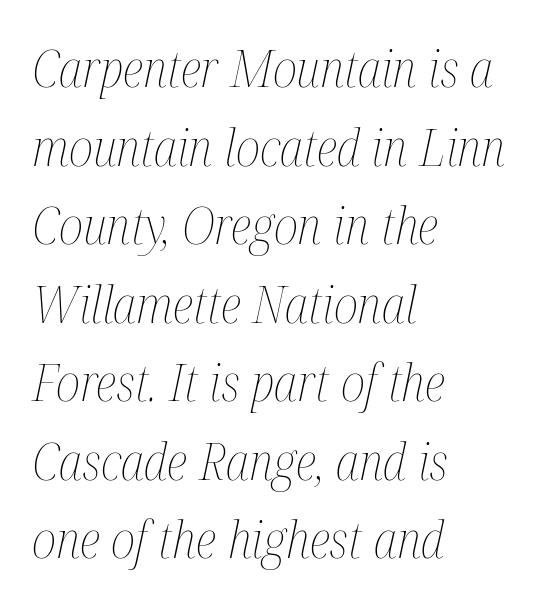
{"italic": "yes", "lean": "right", "slant_degrees": 12, "bold": "no", "weight": "thin", "width": "condensed", "stroke_contrast": "medium", "x_height": "medium", "monospaced": "no", "underline": "no", "align": "left", "line_spacing": "normal", "line_spacing_ratio": 1.54, "letter_spacing": "normal", "letter_spacing_em": 0.0, "glyph_px": 51}
